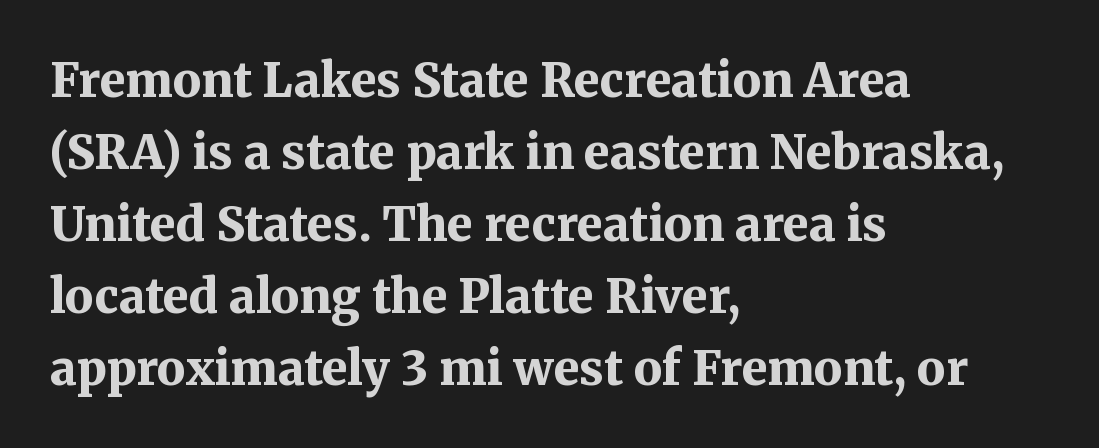
Q: Is the text bold? A: Yes.
Q: Is the text italic (slanted)? A: No, it is upright.
Q: Is the typeface a serif or a sans-serif typeface? A: Serif.
Q: Is the text underlined? A: No.
Q: How is the paragraph aligned? A: Left-aligned.
Q: Is the spacing between letters normal or unusually wide? A: Normal.
Q: Is the spacing between lines tight, normal or loose? A: Normal.
Q: Width (condensed, normal, or wide)? A: Normal.
Q: Stroke contrast? A: Medium.
Q: x-height? A: Medium.
Q: Monospaced? A: No.
